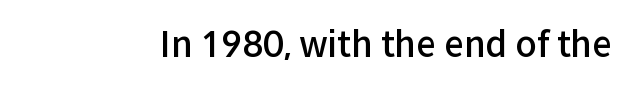
Q: Is the text bold? A: Semi-bold.
Q: Is the text italic (slanted)? A: No, it is upright.
Q: Is the typeface a serif or a sans-serif typeface? A: Sans-serif.
Q: Is the text underlined? A: No.
Q: Is the spacing between letters normal or unusually wide? A: Normal.
Q: Width (condensed, normal, or wide)? A: Normal.
Q: Stroke contrast? A: Low.
Q: x-height? A: Medium.
Q: Monospaced? A: No.
